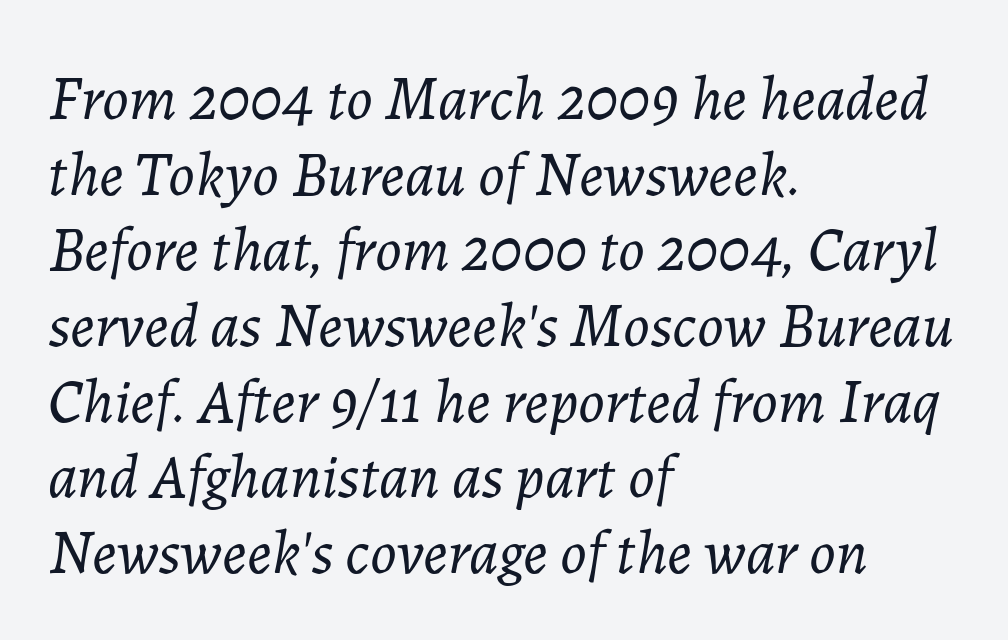
Q: Is the text bold? A: No.
Q: Is the text italic (slanted)? A: Yes, it leans right by about 7 degrees.
Q: Is the text underlined? A: No.
Q: How is the paragraph aligned? A: Left-aligned.
Q: Is the spacing between letters normal or unusually wide? A: Normal.
Q: Width (condensed, normal, or wide)? A: Normal.
Q: Stroke contrast? A: Low.
Q: x-height? A: Medium.
Q: Monospaced? A: No.
